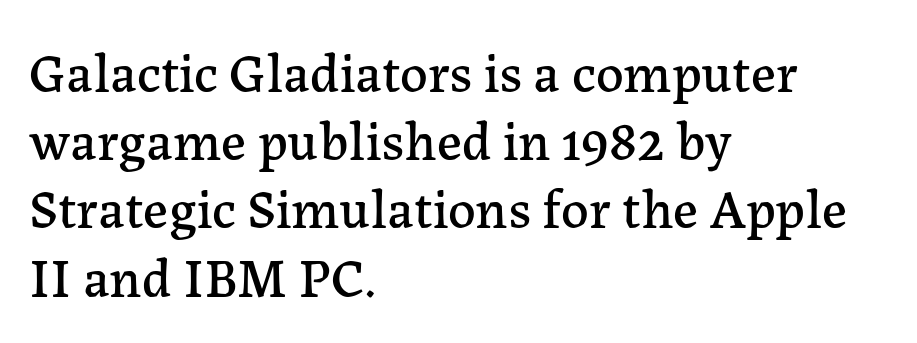
{"serif": "yes", "italic": "no", "width": "normal", "stroke_contrast": "low", "x_height": "medium", "monospaced": "no", "underline": "no", "align": "left", "line_spacing_ratio": 1.24, "letter_spacing": "normal", "letter_spacing_em": 0.0, "glyph_px": 55}
